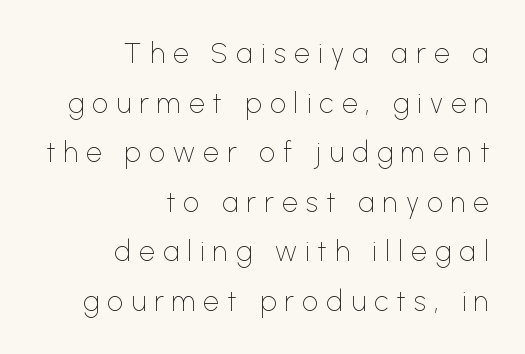
The image shows 28 px thin sans-serif type, upright; set right-aligned, line spacing 1.77x, unusually wide letter spacing (+0.29 em), not underlined; low stroke contrast and a medium x-height.
